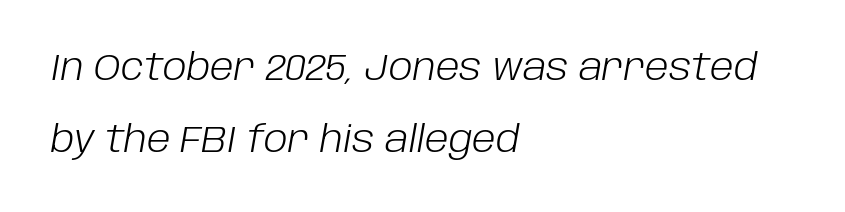
{"italic": "yes", "lean": "right", "slant_degrees": 10, "bold": "no", "weight": "light", "width": "normal", "stroke_contrast": "low", "x_height": "large", "monospaced": "no", "underline": "no", "align": "left", "line_spacing": "loose", "line_spacing_ratio": 1.99, "letter_spacing": "normal", "letter_spacing_em": 0.0, "glyph_px": 36}
